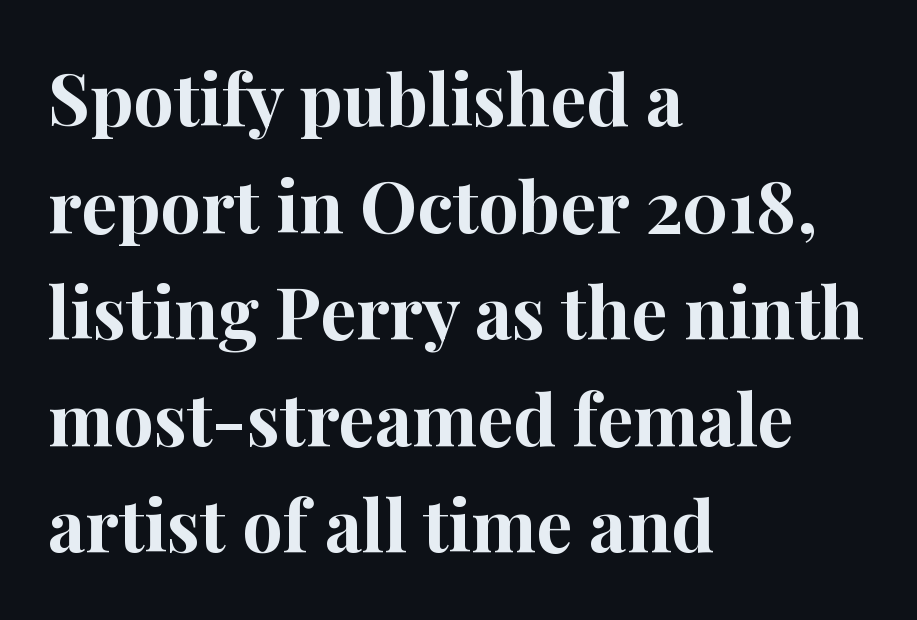
The image shows 72 px bold serif type, upright; set left-aligned, normal line spacing (1.48x), normal letter spacing, not underlined; high stroke contrast and a medium x-height.
